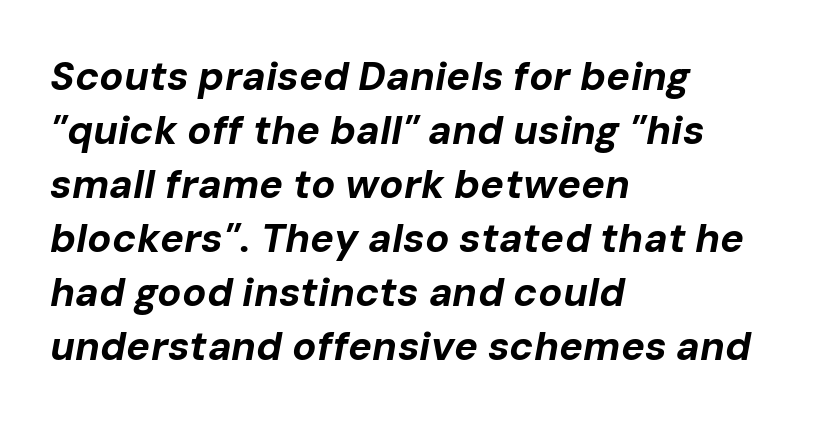
Here the glyphs are tracked normally, forming tight word shapes. Horizontally, the lines are justified to the leading edge only. The rows are spaced the way most documents space them. Slant detected: the letters are inclined. As a designer I'd log this as weight 700, bold.
